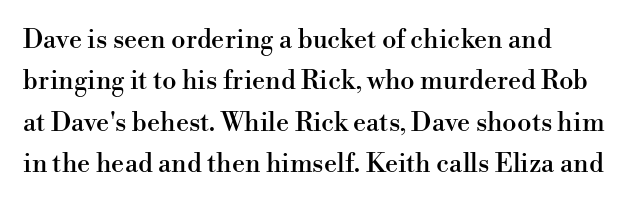
Glance below the letters and you will spot only blank space. The gaps between neighbouring characters are ordinary and unremarkable. Successive baselines arrive at the customary interval. Ordinary non-slanted type is in use.
